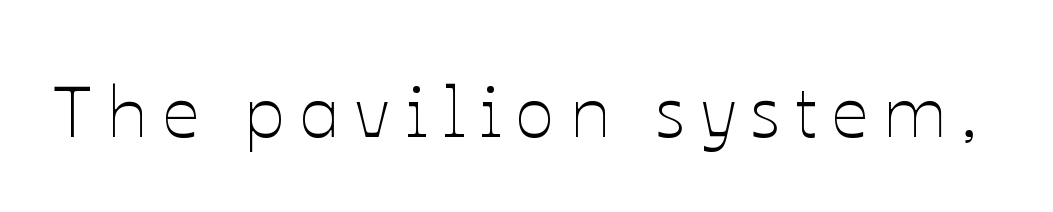
Q: Is the text bold? A: No.
Q: Is the text italic (slanted)? A: No, it is upright.
Q: Is the text underlined? A: No.
Q: Is the spacing between letters normal or unusually wide? A: Unusually wide.
Q: Width (condensed, normal, or wide)? A: Normal.
Q: Stroke contrast? A: Low.
Q: x-height? A: Medium.
Q: Monospaced? A: No.
